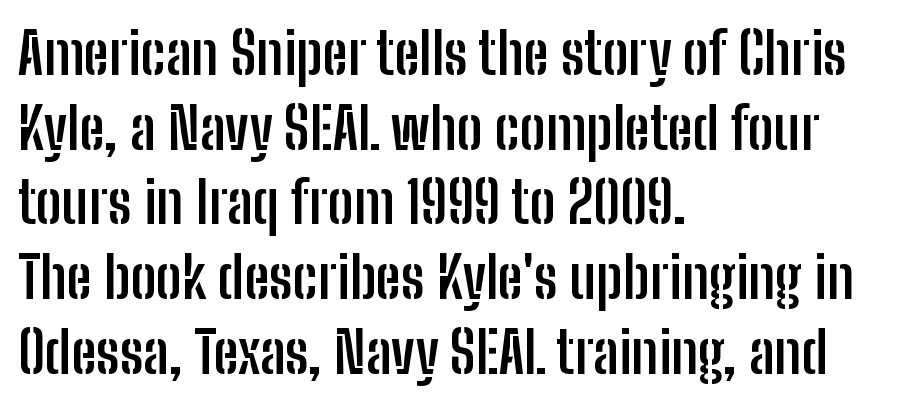
Q: Is the text bold? A: Yes.
Q: Is the text italic (slanted)? A: No, it is upright.
Q: Is the typeface a serif or a sans-serif typeface? A: Sans-serif.
Q: Is the text underlined? A: No.
Q: How is the paragraph aligned? A: Left-aligned.
Q: Is the spacing between letters normal or unusually wide? A: Normal.
Q: Is the spacing between lines tight, normal or loose? A: Normal.
Q: Width (condensed, normal, or wide)? A: Condensed.
Q: Stroke contrast? A: Low.
Q: x-height? A: Medium.
Q: Monospaced? A: No.
